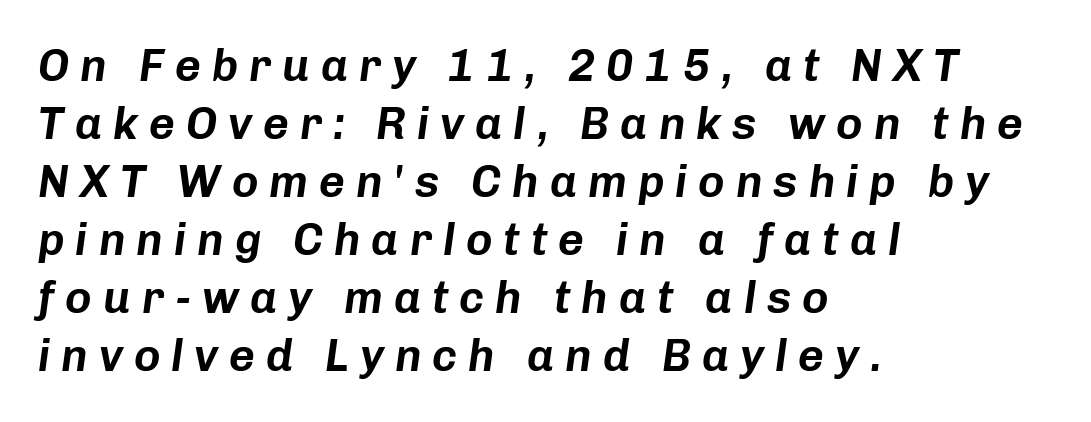
The rendering uses natural spacing where letterforms have individual widths. Caption: multi-line text, flush left, ragged right. Nobody drew a line under any word here. Is the type slanted? Yes — the strokes lean at a clear angle.
